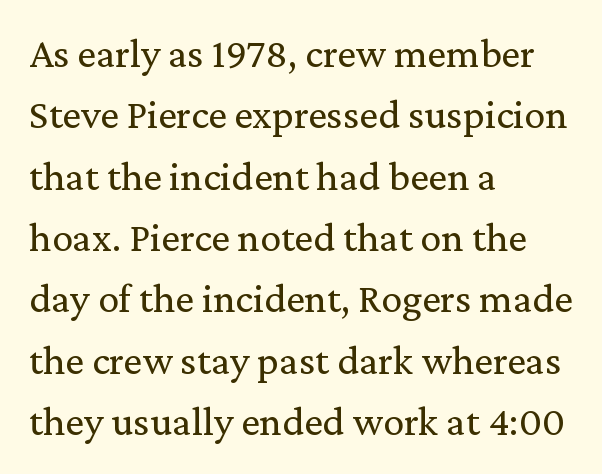
{"serif": "yes", "italic": "no", "bold": "no", "weight": "regular", "width": "normal", "stroke_contrast": "low", "x_height": "medium", "monospaced": "no", "underline": "no", "align": "left", "line_spacing": "normal", "line_spacing_ratio": 1.46, "letter_spacing": "normal", "letter_spacing_em": 0.0, "glyph_px": 42}
